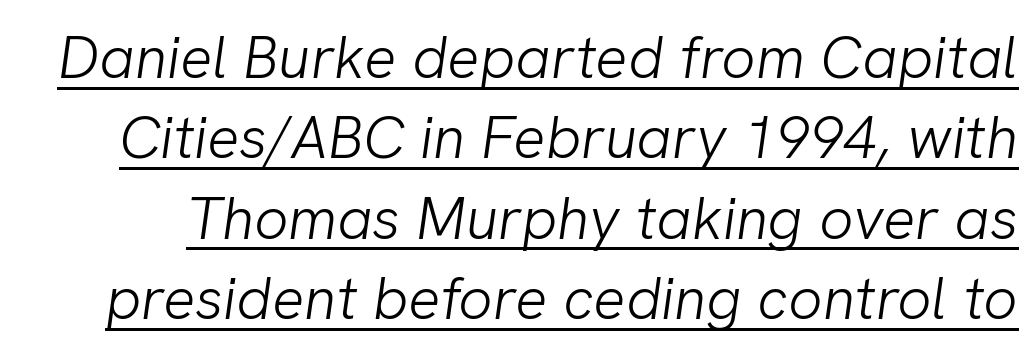
{"serif": "no", "bold": "no", "weight": "light", "width": "normal", "stroke_contrast": "low", "x_height": "medium", "monospaced": "no", "underline": "yes", "line_spacing": "normal", "line_spacing_ratio": 1.34, "letter_spacing": "normal", "letter_spacing_em": 0.0, "glyph_px": 60}
